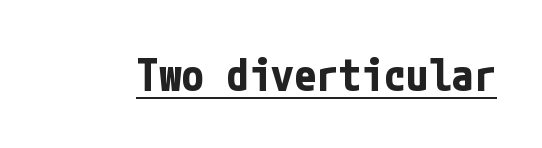
{"serif": "no", "italic": "no", "bold": "yes", "weight": "bold", "width": "condensed", "stroke_contrast": "low", "x_height": "medium", "underline": "yes", "letter_spacing": "normal", "letter_spacing_em": 0.0, "glyph_px": 45}
